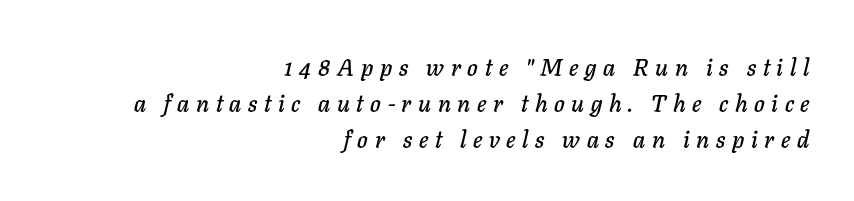
The image shows 24 px text type, italic (leaning right); set right-aligned, normal line spacing (1.49x), unusually wide letter spacing (+0.28 em), not underlined.
